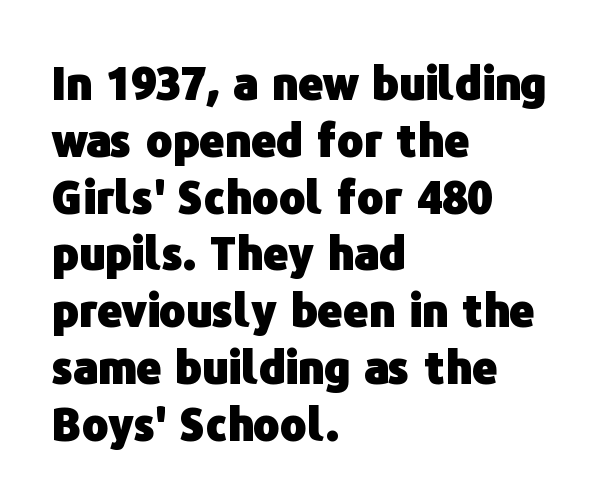
The glyphs are unaccompanied by any horizontal stroke below them. Upright lettering throughout. This sample has the flowing, uneven cadence of proportional lettering. I'd describe the lettering as bold — thick and assertive. This sample uses plain, unmodified letter spacing.
